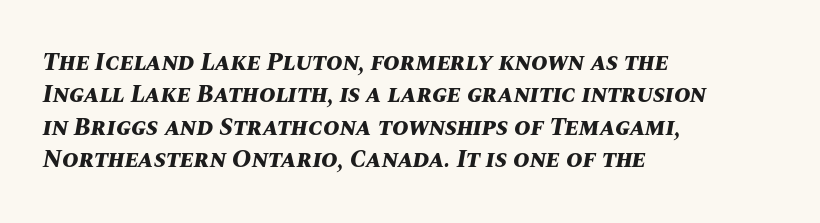
The typography opts for an oblique posture over an upright one. What stands out about the letter spacing? Nothing — it is the standard amount. The sample has been set heavy, in full bold. The designer left line spacing at the default. The space directly below the letters is spotless. If you drew a ruler down the left edge, every line would touch it.
